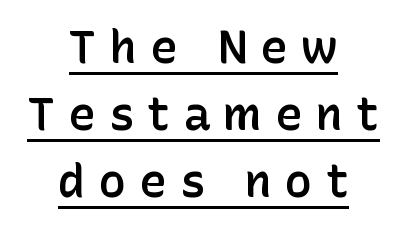
{"serif": "no", "italic": "no", "bold": "semi", "weight": "semibold", "width": "normal", "stroke_contrast": "low", "x_height": "medium", "monospaced": "no", "underline": "yes", "align": "center", "line_spacing": "normal", "line_spacing_ratio": 1.46, "letter_spacing": "wide", "letter_spacing_em": 0.28, "glyph_px": 46}
